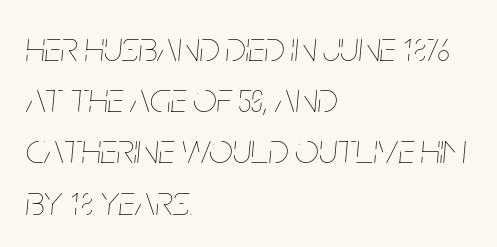
One-word summary of the alignment: left. Notice how the stems are inclined rather than vertical — that's the hallmark of italics. Nothing unusual about the tracking: characters are spaced as the font intends. A typesetter would call this proportional, since set widths differ per character. Each stroke keeps to a modest, everyday thickness or less.
